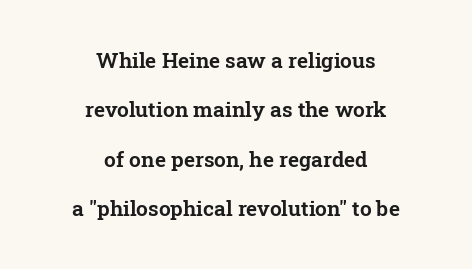
Q: Is the text italic (slanted)? A: No, it is upright.
Q: Is the text underlined? A: No.
Q: How is the paragraph aligned? A: Centered.
Q: Is the spacing between letters normal or unusually wide? A: Normal.
Q: Is the spacing between lines tight, normal or loose? A: Loose.
